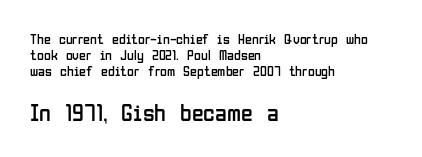
Type without underlining. Short and long lines alike share a common starting point at left. Which of the two is more prominent by size? The second, at the bottom. The weight would be labelled regular, book, light, or lighter still.
